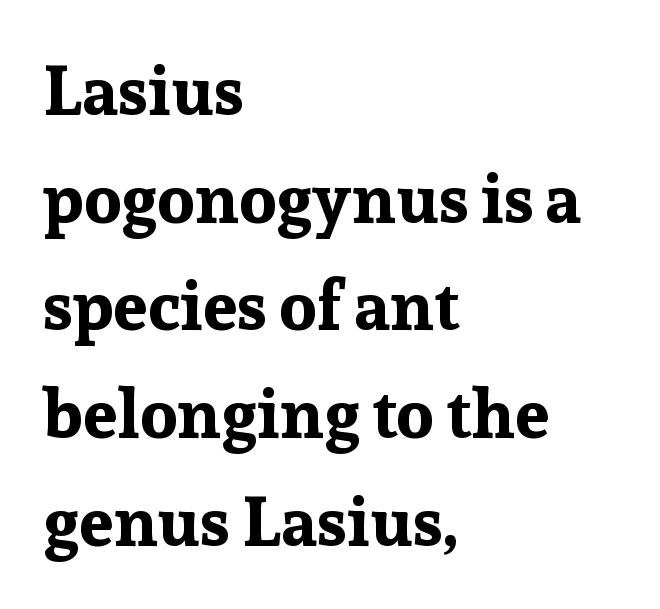
The image shows 69 px bold serif type, upright; set left-aligned, normal line spacing (1.56x), normal letter spacing, not underlined; low stroke contrast and a medium x-height.
